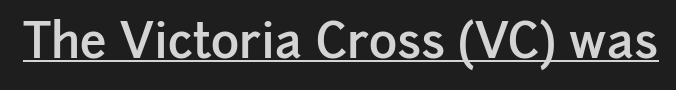
Q: Is the text bold? A: Semi-bold.
Q: Is the text italic (slanted)? A: No, it is upright.
Q: Is the typeface a serif or a sans-serif typeface? A: Sans-serif.
Q: Is the text underlined? A: Yes.
Q: Is the spacing between letters normal or unusually wide? A: Normal.
Q: Width (condensed, normal, or wide)? A: Normal.
Q: Stroke contrast? A: Low.
Q: x-height? A: Medium.
Q: Monospaced? A: No.
